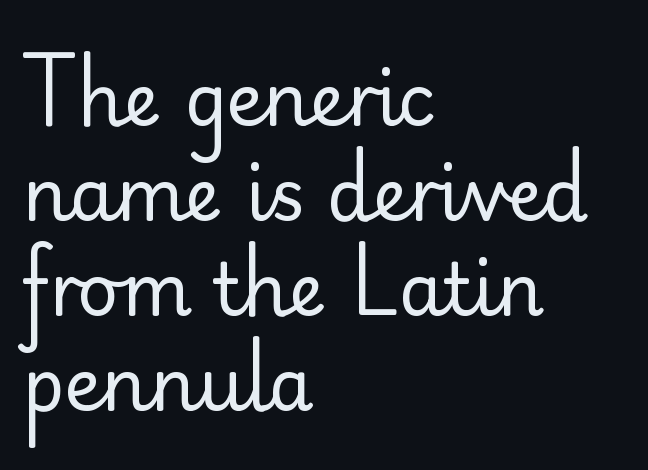
{"serif": "no", "italic": "no", "bold": "no", "weight": "regular", "width": "normal", "stroke_contrast": "low", "x_height": "small", "monospaced": "no", "underline": "no", "align": "left", "line_spacing": "normal", "line_spacing_ratio": 1.32, "letter_spacing": "normal", "letter_spacing_em": 0.0, "glyph_px": 72}
